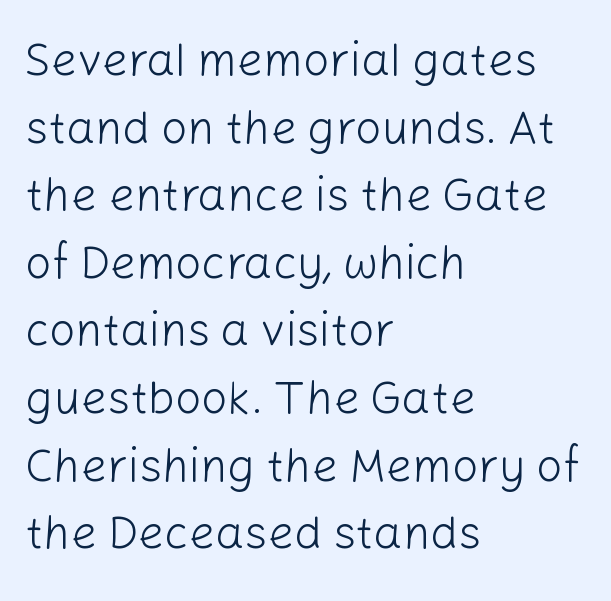
The image shows 46 px light sans-serif type, upright; set left-aligned, normal line spacing (1.47x), normal letter spacing, not underlined; low stroke contrast and a medium x-height.
